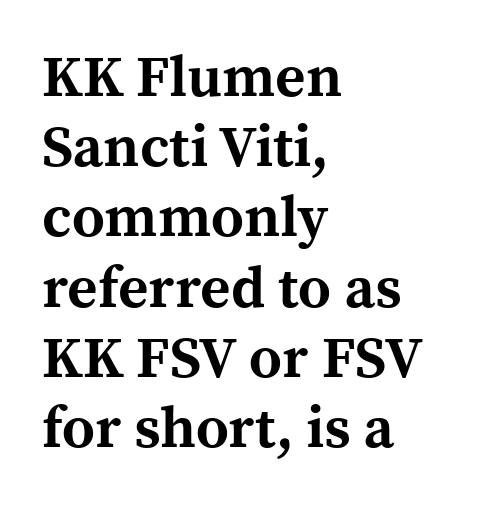
Q: Is the text bold? A: Yes.
Q: Is the text italic (slanted)? A: No, it is upright.
Q: Is the typeface a serif or a sans-serif typeface? A: Serif.
Q: Is the text underlined? A: No.
Q: How is the paragraph aligned? A: Left-aligned.
Q: Is the spacing between letters normal or unusually wide? A: Normal.
Q: Width (condensed, normal, or wide)? A: Normal.
Q: x-height? A: Medium.
Q: Monospaced? A: No.
